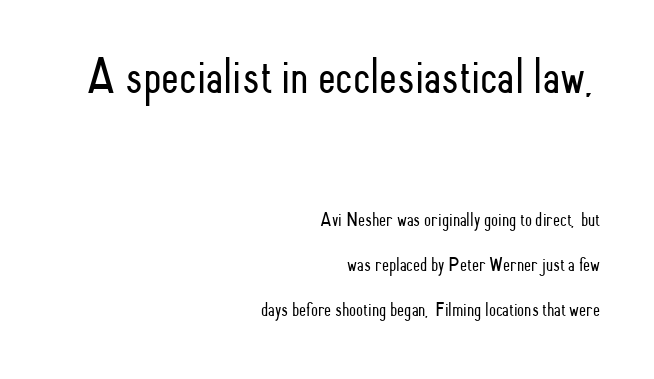
Q: Is the text bold? A: No.
Q: Is the text italic (slanted)? A: No, it is upright.
Q: Is the typeface a serif or a sans-serif typeface? A: Sans-serif.
Q: Is the text underlined? A: No.
Q: How is the paragraph aligned? A: Right-aligned.
Q: Is the spacing between letters normal or unusually wide? A: Normal.
Q: Is the spacing between lines tight, normal or loose? A: Loose.
Q: Which block of text is set in a larger size, the first (top) or the second (bottom)? A: The first (top) one.
Q: Width (condensed, normal, or wide)? A: Condensed.
Q: Stroke contrast? A: Low.
Q: x-height? A: Small.
Q: Monospaced? A: No.
